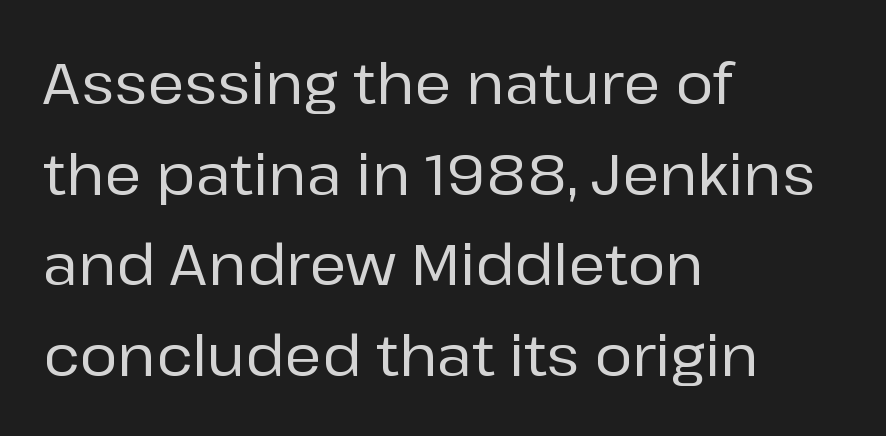
Q: Is the text italic (slanted)? A: No, it is upright.
Q: Is the typeface a serif or a sans-serif typeface? A: Sans-serif.
Q: Is the text underlined? A: No.
Q: How is the paragraph aligned? A: Left-aligned.
Q: Is the spacing between letters normal or unusually wide? A: Normal.
Q: Is the spacing between lines tight, normal or loose? A: Normal.
Q: Width (condensed, normal, or wide)? A: Normal.
Q: Stroke contrast? A: Low.
Q: x-height? A: Medium.
Q: Monospaced? A: No.
